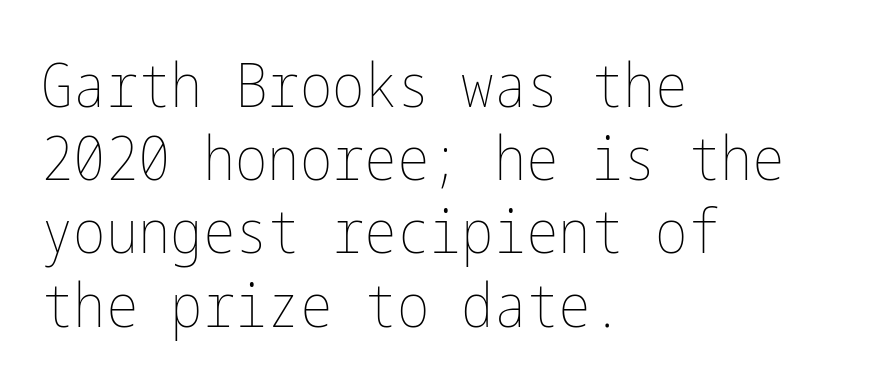
The image shows 61 px thin, condensed type, upright; set left-aligned, line spacing 1.2x, normal letter spacing, not underlined; low stroke contrast and a medium x-height.
